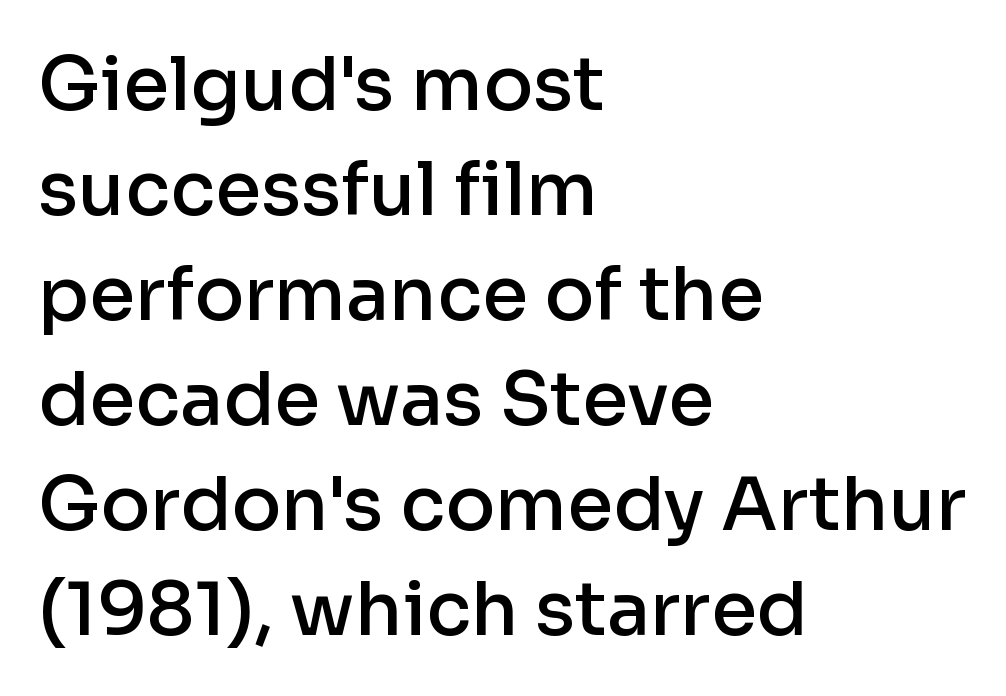
The image shows 74 px semibold sans-serif type, upright; set left-aligned, normal line spacing (1.42x), normal letter spacing, not underlined; low stroke contrast and a medium x-height.
